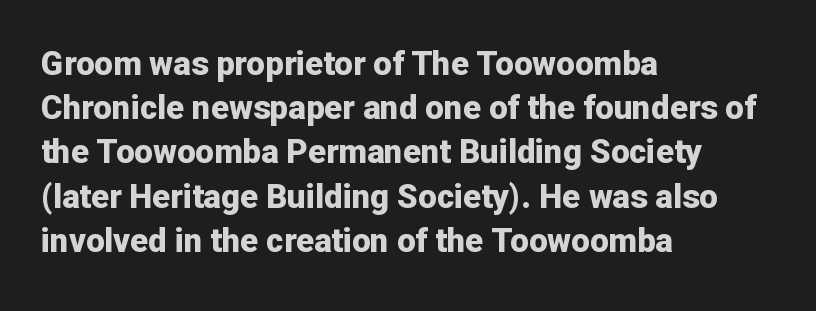
Q: Is the text bold? A: Yes.
Q: Is the text italic (slanted)? A: No, it is upright.
Q: Is the typeface a serif or a sans-serif typeface? A: Sans-serif.
Q: Is the text underlined? A: No.
Q: How is the paragraph aligned? A: Left-aligned.
Q: Is the spacing between letters normal or unusually wide? A: Normal.
Q: Is the spacing between lines tight, normal or loose? A: Normal.
Q: Width (condensed, normal, or wide)? A: Normal.
Q: Stroke contrast? A: Low.
Q: x-height? A: Medium.
Q: Monospaced? A: No.
